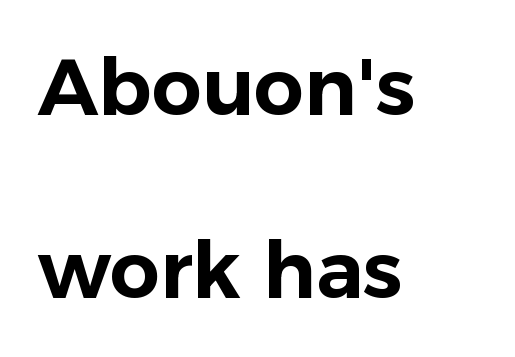
Q: Is the text italic (slanted)? A: No, it is upright.
Q: Is the typeface a serif or a sans-serif typeface? A: Sans-serif.
Q: Is the text underlined? A: No.
Q: How is the paragraph aligned? A: Left-aligned.
Q: Is the spacing between letters normal or unusually wide? A: Normal.
Q: Is the spacing between lines tight, normal or loose? A: Loose.
Q: Width (condensed, normal, or wide)? A: Normal.
Q: Stroke contrast? A: Low.
Q: x-height? A: Medium.
Q: Monospaced? A: No.
